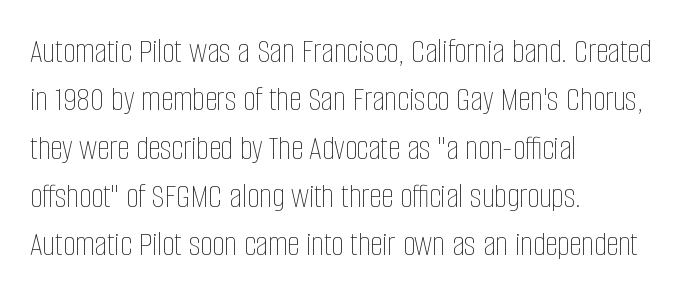
Q: Is the text bold? A: No.
Q: Is the text italic (slanted)? A: No, it is upright.
Q: Is the text underlined? A: No.
Q: How is the paragraph aligned? A: Left-aligned.
Q: Is the spacing between letters normal or unusually wide? A: Normal.
Q: Is the spacing between lines tight, normal or loose? A: Normal.
Q: Width (condensed, normal, or wide)? A: Condensed.
Q: Stroke contrast? A: Low.
Q: x-height? A: Large.
Q: Monospaced? A: No.
